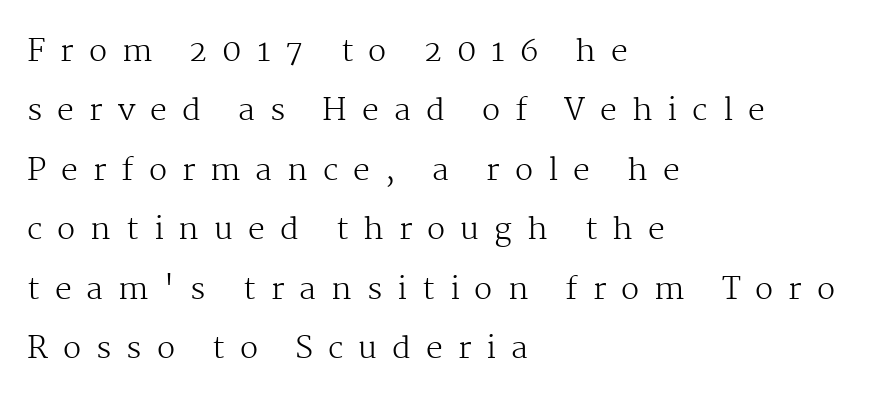
Descender tails drop into unmarked territory. Classification — serif. Tracking value appears strongly positive — letters spread wide. Baseline-to-baseline distance is far greater than the letter height. Think of a printed novel: that variable character pitch is what you see here.
